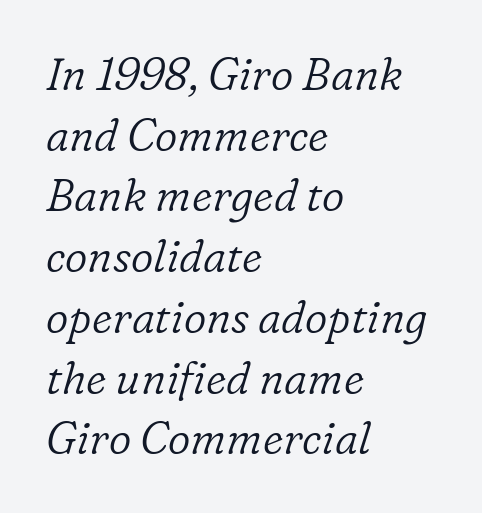
Q: Is the text bold? A: No.
Q: Is the text italic (slanted)? A: Yes, it leans right by about 16 degrees.
Q: Is the typeface a serif or a sans-serif typeface? A: Serif.
Q: Is the text underlined? A: No.
Q: How is the paragraph aligned? A: Left-aligned.
Q: Is the spacing between letters normal or unusually wide? A: Normal.
Q: Is the spacing between lines tight, normal or loose? A: Normal.
Q: Width (condensed, normal, or wide)? A: Normal.
Q: Stroke contrast? A: Low.
Q: x-height? A: Medium.
Q: Monospaced? A: No.
